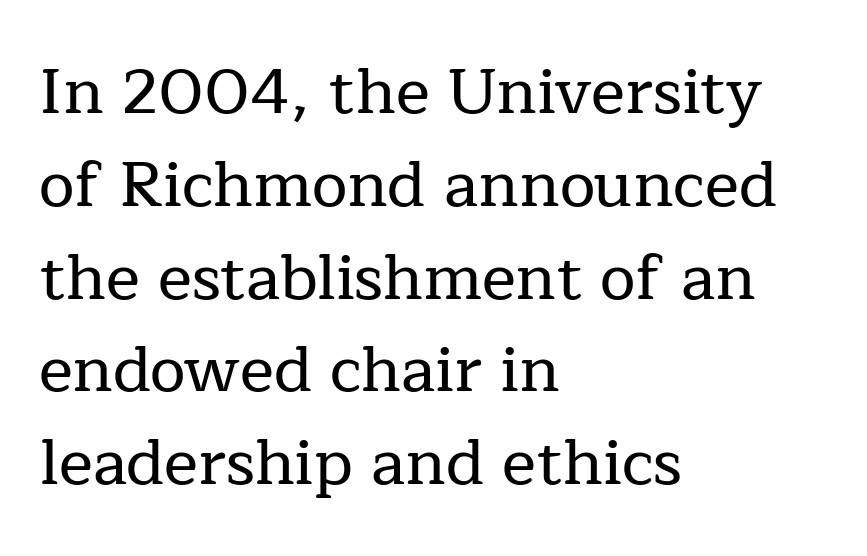
Think of a printed novel: that variable character pitch is what you see here. Quick note: interline space is typical. The font's upright variant was chosen for this text. This rendering features lettering with no underline.
